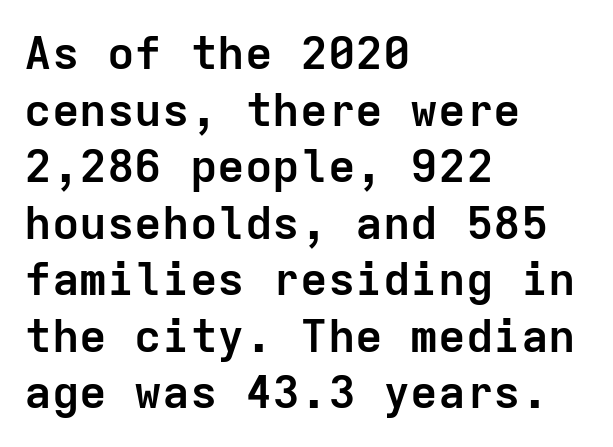
Q: Is the text bold? A: Yes.
Q: Is the text italic (slanted)? A: No, it is upright.
Q: Is the typeface a serif or a sans-serif typeface? A: Sans-serif.
Q: Is the text underlined? A: No.
Q: How is the paragraph aligned? A: Left-aligned.
Q: Is the spacing between letters normal or unusually wide? A: Normal.
Q: Width (condensed, normal, or wide)? A: Normal.
Q: Stroke contrast? A: Low.
Q: x-height? A: Medium.
Q: Monospaced? A: Yes.
